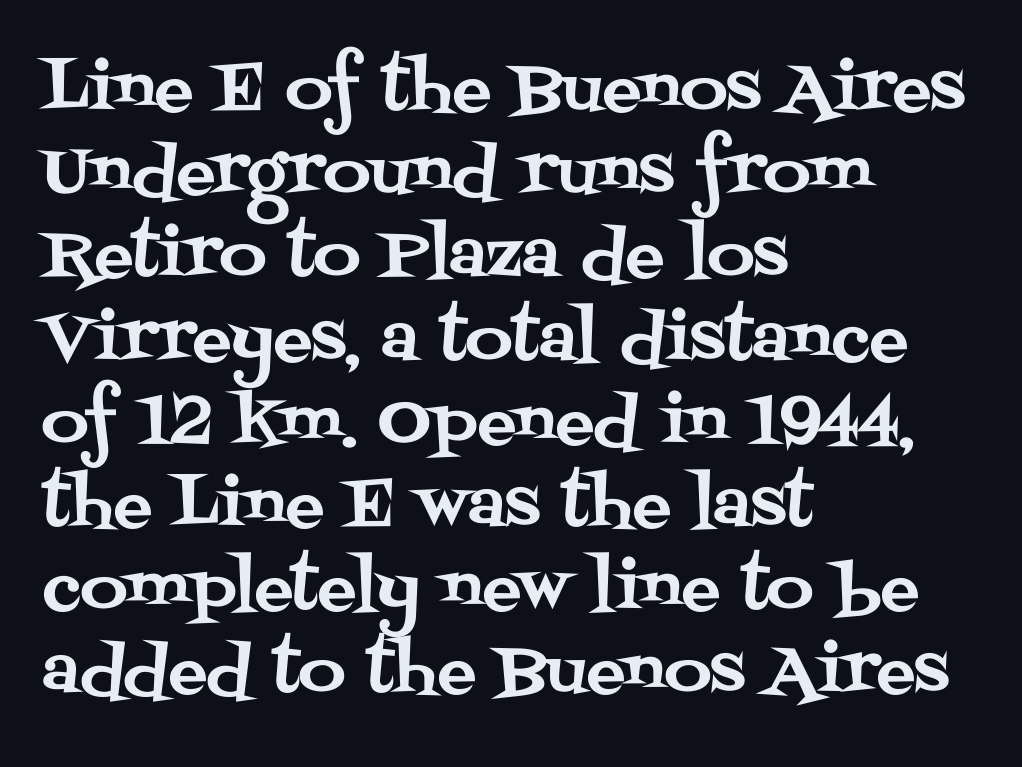
{"serif": "yes", "italic": "no", "width": "normal", "stroke_contrast": "medium", "x_height": "large", "monospaced": "no", "underline": "no", "align": "left", "line_spacing": "normal", "line_spacing_ratio": 1.28, "letter_spacing": "normal", "letter_spacing_em": 0.0, "glyph_px": 65}
